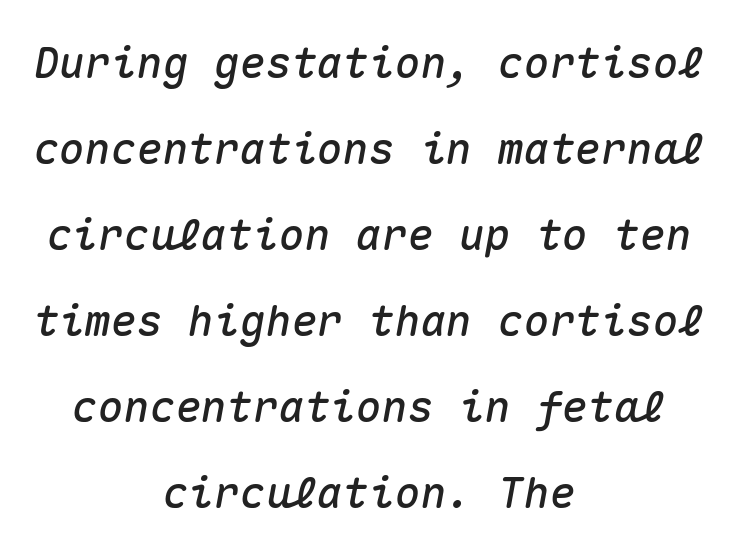
Q: Is the text italic (slanted)? A: Yes, it leans right by about 10 degrees.
Q: Is the text underlined? A: No.
Q: How is the paragraph aligned? A: Centered.
Q: Is the spacing between letters normal or unusually wide? A: Normal.
Q: Is the spacing between lines tight, normal or loose? A: Loose.
Q: Width (condensed, normal, or wide)? A: Normal.
Q: Stroke contrast? A: Medium.
Q: x-height? A: Medium.
Q: Monospaced? A: Yes.
